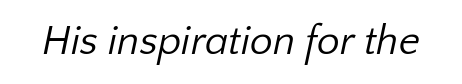
The image shows 41 px regular-weight sans-serif type; set normal letter spacing, not underlined; low stroke contrast and a medium x-height.
